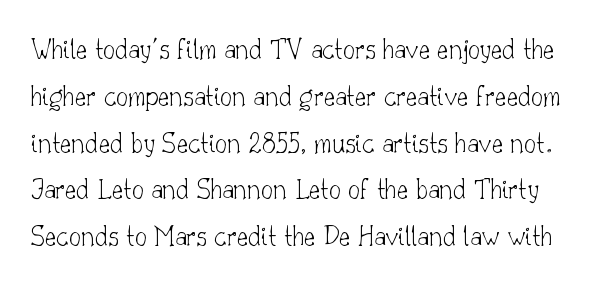
The image shows 30 px thin serif type, upright; set normal line spacing (1.56x), normal letter spacing, not underlined; low stroke contrast and a small x-height.
